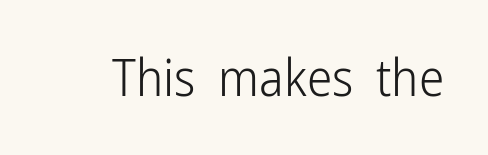
The image shows 51 px light, condensed sans-serif type, upright; set normal letter spacing, not underlined; low stroke contrast and a medium x-height.
